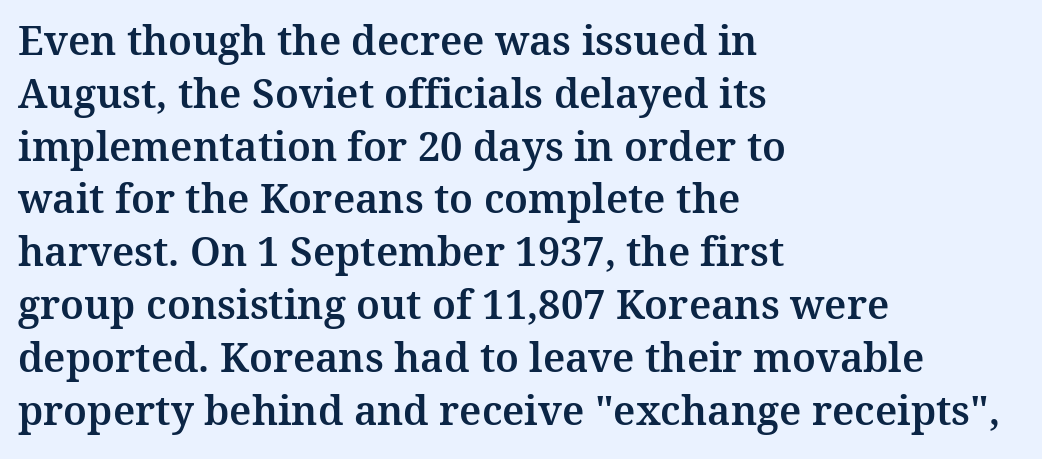
Q: Is the text italic (slanted)? A: No, it is upright.
Q: Is the typeface a serif or a sans-serif typeface? A: Serif.
Q: Is the text underlined? A: No.
Q: How is the paragraph aligned? A: Left-aligned.
Q: Is the spacing between letters normal or unusually wide? A: Normal.
Q: Is the spacing between lines tight, normal or loose? A: Normal.
Q: Width (condensed, normal, or wide)? A: Normal.
Q: Stroke contrast? A: Medium.
Q: x-height? A: Medium.
Q: Monospaced? A: No.
